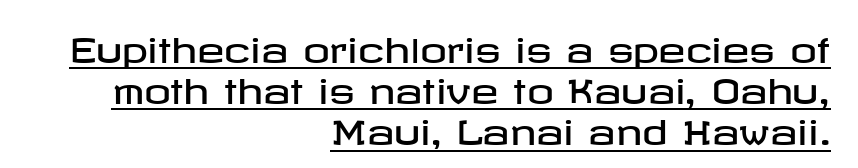
{"serif": "no", "italic": "no", "width": "wide", "stroke_contrast": "low", "x_height": "medium", "underline": "yes", "align": "right", "line_spacing": "normal", "line_spacing_ratio": 1.25, "letter_spacing": "normal", "letter_spacing_em": 0.0, "glyph_px": 33}
